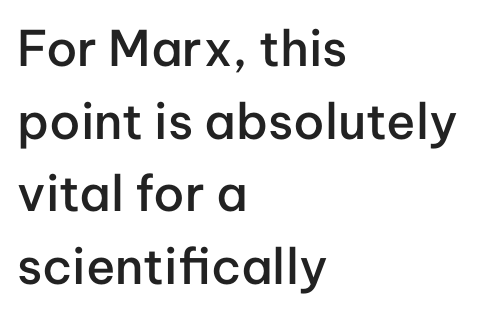
{"serif": "no", "italic": "no", "bold": "semi", "weight": "semibold", "width": "normal", "stroke_contrast": "low", "x_height": "medium", "monospaced": "no", "underline": "no", "align": "left", "line_spacing": "normal", "line_spacing_ratio": 1.48, "letter_spacing": "normal", "letter_spacing_em": 0.0, "glyph_px": 49}
